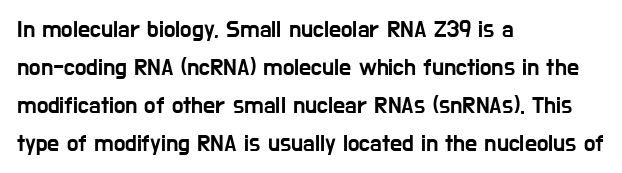
The image shows 24 px text type, upright; set left-aligned, normal line spacing (1.58x), normal letter spacing, not underlined.
